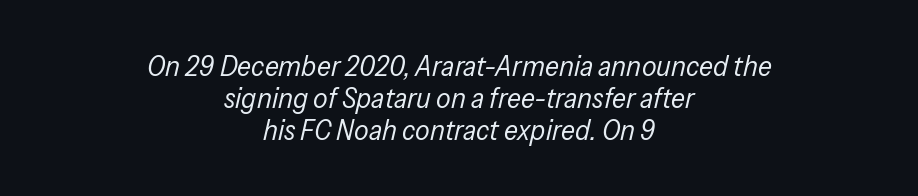
Q: Is the text bold? A: No.
Q: Is the text italic (slanted)? A: Yes, it leans right by about 13 degrees.
Q: Is the text underlined? A: No.
Q: How is the paragraph aligned? A: Centered.
Q: Is the spacing between letters normal or unusually wide? A: Normal.
Q: Is the spacing between lines tight, normal or loose? A: Tight.
Q: Width (condensed, normal, or wide)? A: Condensed.
Q: Stroke contrast? A: Low.
Q: x-height? A: Medium.
Q: Monospaced? A: No.
